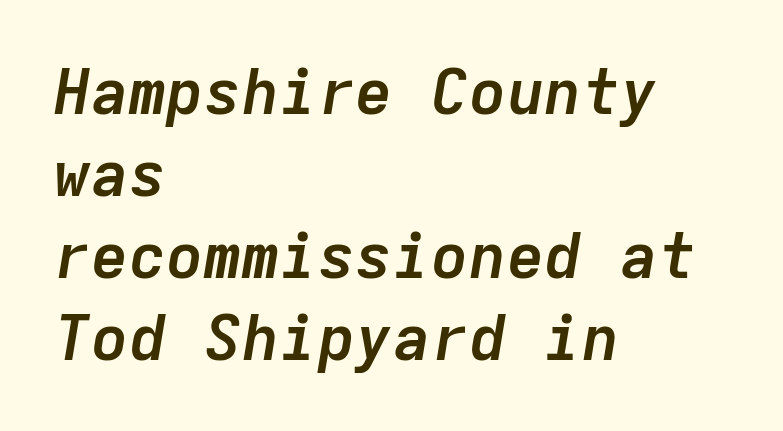
Q: Is the text bold? A: Yes.
Q: Is the text italic (slanted)? A: Yes, it leans right by about 9 degrees.
Q: Is the text underlined? A: No.
Q: How is the paragraph aligned? A: Left-aligned.
Q: Is the spacing between letters normal or unusually wide? A: Normal.
Q: Is the spacing between lines tight, normal or loose? A: Normal.
Q: Width (condensed, normal, or wide)? A: Normal.
Q: Stroke contrast? A: Low.
Q: x-height? A: Medium.
Q: Monospaced? A: Yes.
